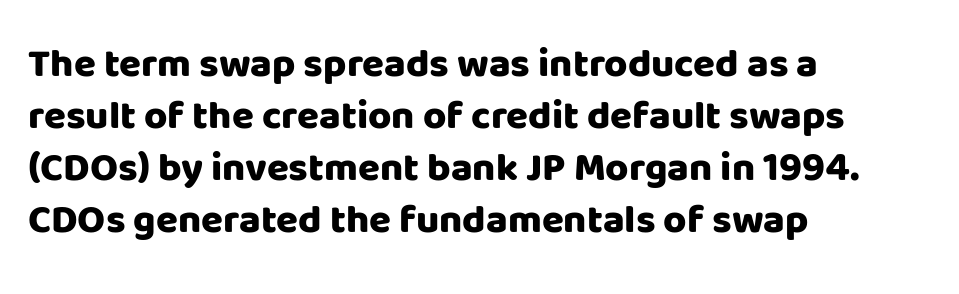
{"serif": "no", "italic": "no", "bold": "yes", "weight": "heavy", "width": "normal", "stroke_contrast": "low", "x_height": "large", "monospaced": "no", "underline": "no", "align": "left", "line_spacing": "normal", "line_spacing_ratio": 1.3, "letter_spacing": "normal", "letter_spacing_em": 0.0, "glyph_px": 40}
